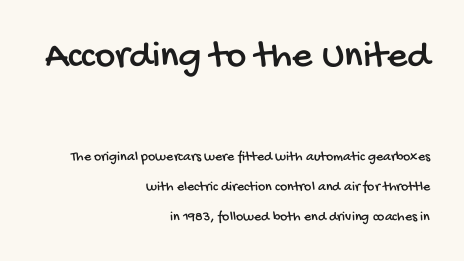
These lines are rendered in a variable-pitch font. A clean baseline with only descenders dipping below it. Here the glyphs are tracked normally, forming tight word shapes. The text block is weighted toward the right margin, trailing off unevenly leftward. Which chunk is bigger? The first one — the top block dwarfs the bottom.
